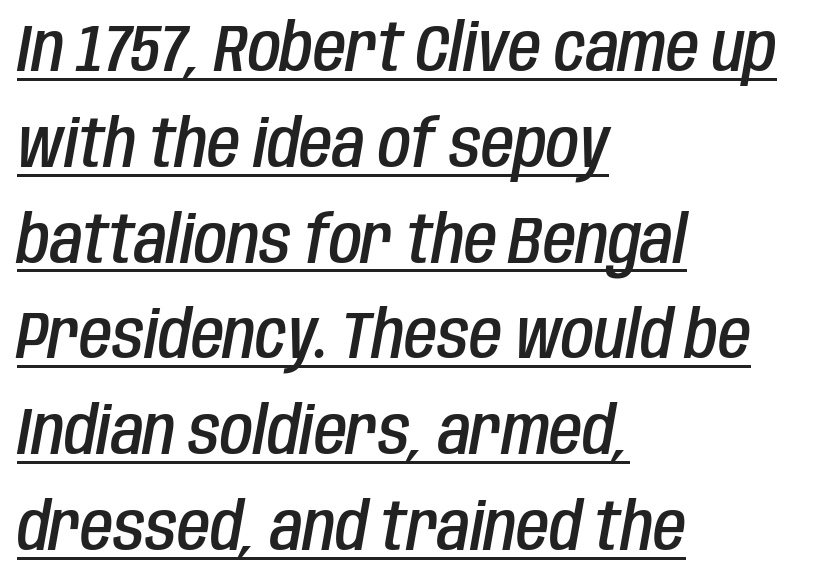
Line beginnings align vertically; line endings do not. Is the letter spacing exaggerated? No — it looks like the ordinary default. What weight is shown? A semibold, between regular and bold. A baseline rule has been typeset under these characters. Vertical spacing — default.
